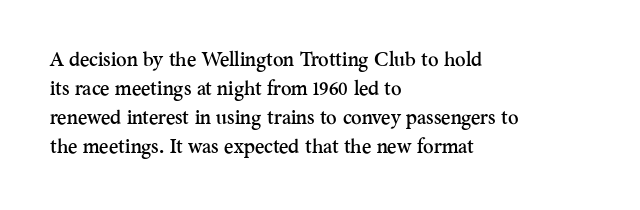
The image shows 20 px text type, upright; set left-aligned, normal line spacing (1.45x), normal letter spacing, not underlined.
